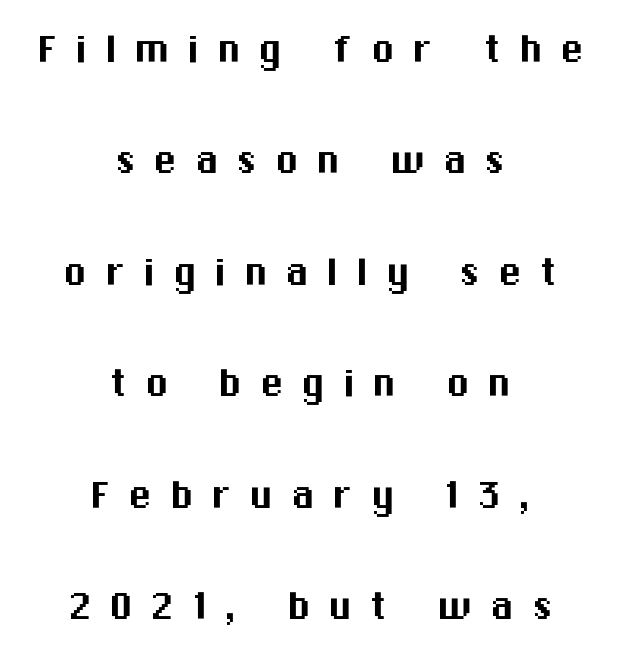
Q: Is the text italic (slanted)? A: No, it is upright.
Q: Is the typeface a serif or a sans-serif typeface? A: Sans-serif.
Q: Is the text underlined? A: No.
Q: How is the paragraph aligned? A: Centered.
Q: Is the spacing between letters normal or unusually wide? A: Unusually wide.
Q: Is the spacing between lines tight, normal or loose? A: Loose.
Q: Width (condensed, normal, or wide)? A: Normal.
Q: Stroke contrast? A: Medium.
Q: x-height? A: Medium.
Q: Monospaced? A: No.
